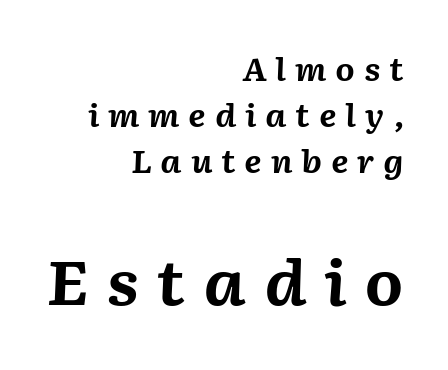
Tracking value appears strongly positive — letters spread wide. Honestly, there is no underline to notice here at all. These two chunks differ in scale, with the bottom chunk taking the larger measure. The text carries the slant typical of an italic or oblique font. The rendering uses natural spacing where letterforms have individual widths.
